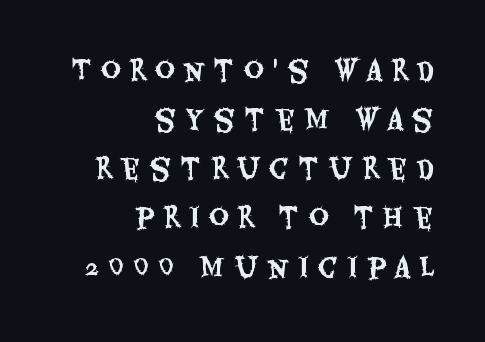
Q: Is the text italic (slanted)? A: No, it is upright.
Q: Is the text underlined? A: No.
Q: How is the paragraph aligned? A: Right-aligned.
Q: Is the spacing between letters normal or unusually wide? A: Unusually wide.
